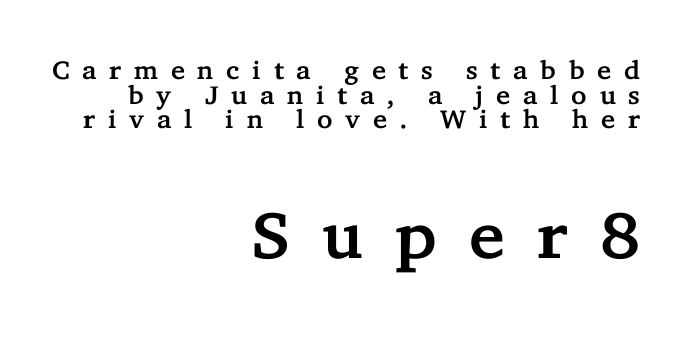
{"serif": "yes", "italic": "no", "width": "normal", "stroke_contrast": "low", "x_height": "medium", "monospaced": "no", "underline": "no", "align": "right", "line_spacing": "tight", "line_spacing_ratio": 0.95, "letter_spacing": "wide", "letter_spacing_em": 0.49, "larger_block": "second", "size_ratio": 2.54, "glyph_px": 66}
